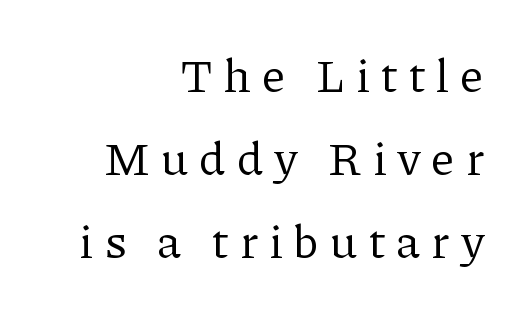
{"serif": "yes", "italic": "no", "bold": "no", "weight": "regular", "width": "normal", "stroke_contrast": "low", "x_height": "medium", "monospaced": "no", "underline": "no", "align": "right", "line_spacing_ratio": 1.77, "letter_spacing": "wide", "letter_spacing_em": 0.23, "glyph_px": 47}
